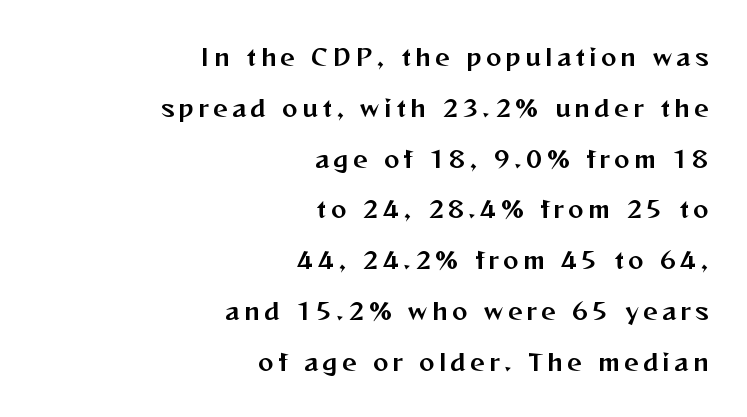
Q: Is the text italic (slanted)? A: No, it is upright.
Q: Is the text underlined? A: No.
Q: How is the paragraph aligned? A: Right-aligned.
Q: Is the spacing between lines tight, normal or loose? A: Loose.
